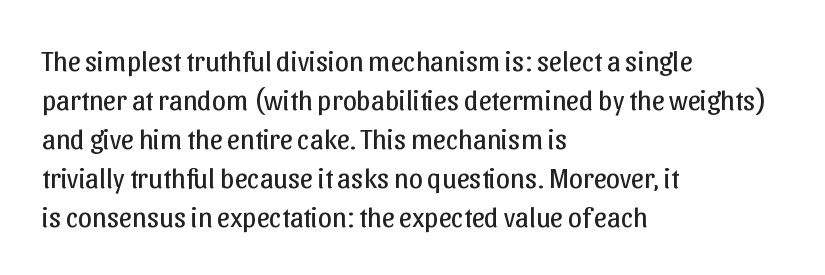
The image shows 28 px regular-weight sans-serif type, upright; set left-aligned, normal line spacing (1.39x), normal letter spacing, not underlined; low stroke contrast and a medium x-height.
